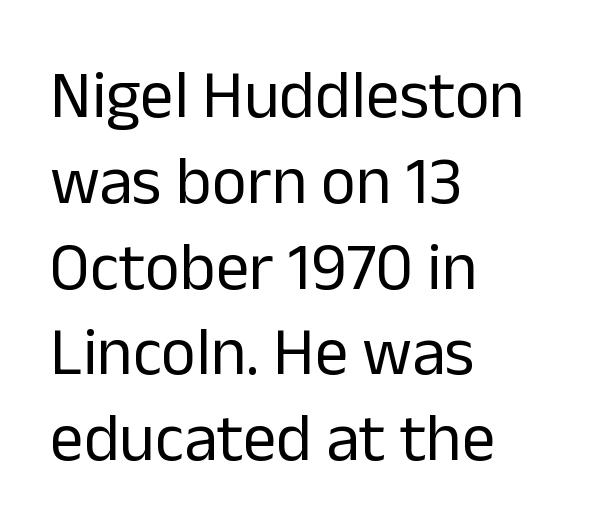
{"serif": "no", "italic": "no", "bold": "no", "weight": "regular", "width": "normal", "stroke_contrast": "low", "x_height": "medium", "monospaced": "no", "underline": "no", "align": "left", "line_spacing": "normal", "line_spacing_ratio": 1.28, "letter_spacing": "normal", "letter_spacing_em": 0.0, "glyph_px": 67}
